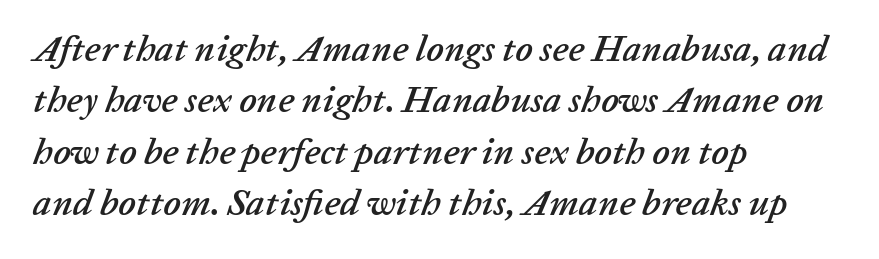
Q: Is the text italic (slanted)? A: Yes, it leans right by about 20 degrees.
Q: Is the text underlined? A: No.
Q: How is the paragraph aligned? A: Left-aligned.
Q: Is the spacing between letters normal or unusually wide? A: Normal.
Q: Is the spacing between lines tight, normal or loose? A: Normal.
Q: Width (condensed, normal, or wide)? A: Normal.
Q: Stroke contrast? A: Low.
Q: x-height? A: Medium.
Q: Monospaced? A: No.
